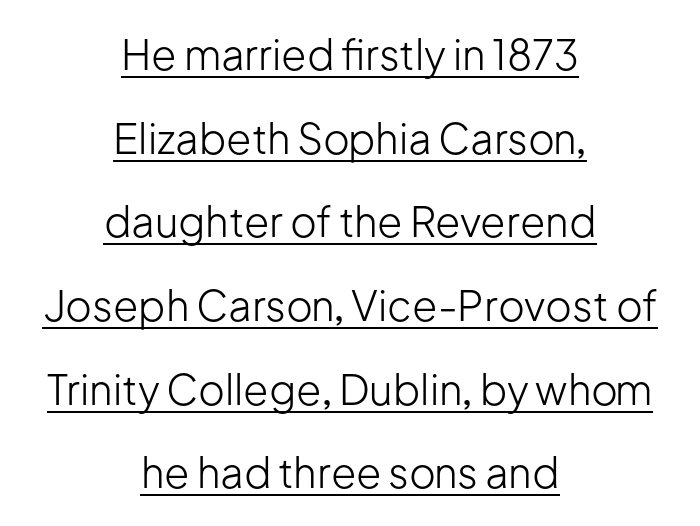
{"serif": "no", "italic": "no", "bold": "no", "weight": "light", "width": "normal", "stroke_contrast": "low", "x_height": "medium", "monospaced": "no", "underline": "yes", "align": "center", "line_spacing": "loose", "line_spacing_ratio": 2.04, "letter_spacing": "normal", "letter_spacing_em": 0.0, "glyph_px": 41}
